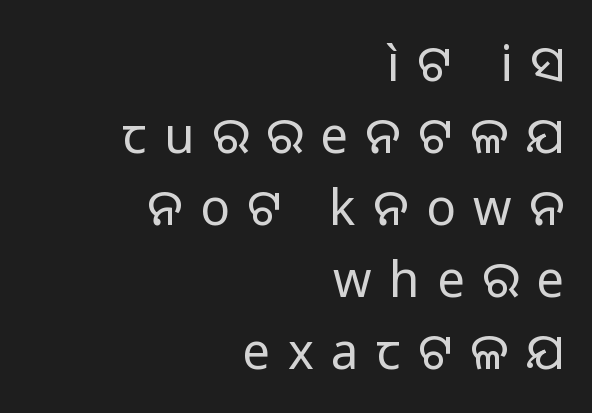
The gap between lines stays unmarked. The typesetting does not lean heavy: it is not bold. Glyph-to-glyph distance is far greater than everyday printed text. Proportional: the letters do not fall into vertical columns. Regarding serifs, this sample does without them.
